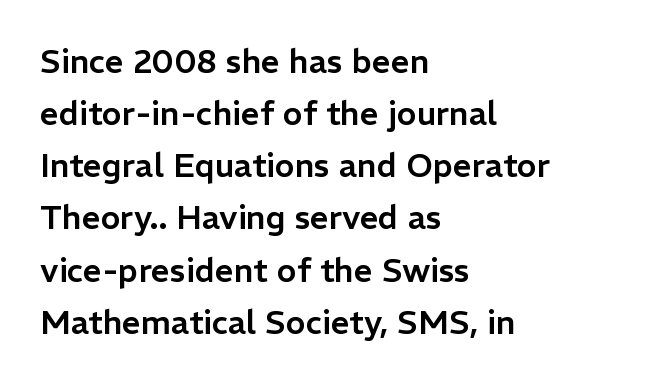
The image shows 33 px sans-serif type, upright; set left-aligned, normal line spacing (1.58x), normal letter spacing, not underlined; low stroke contrast and a medium x-height.
